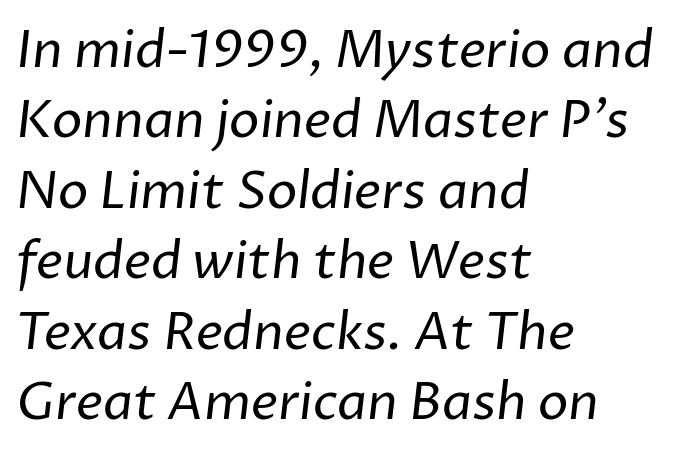
This reads as an unemphasized weight, regular at the heaviest. A normal amount of white space separates one row of letters from the next. Descender tails drop into unmarked territory. The type family on display is of the sans-serif kind. Short note: letters normally spaced.
